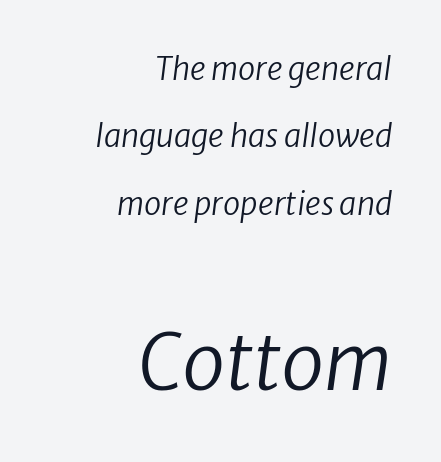
The image shows 78 px regular-weight type, italic (leaning right); set right-aligned, loose line spacing (2.17x), normal letter spacing, not underlined; the second (bottom) block is 2.52x larger; low stroke contrast and a medium x-height.
